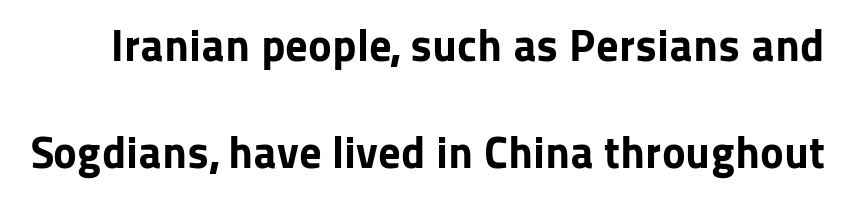
Q: Is the text bold? A: Yes.
Q: Is the text italic (slanted)? A: No, it is upright.
Q: Is the typeface a serif or a sans-serif typeface? A: Sans-serif.
Q: Is the text underlined? A: No.
Q: Is the spacing between letters normal or unusually wide? A: Normal.
Q: Is the spacing between lines tight, normal or loose? A: Loose.
Q: Width (condensed, normal, or wide)? A: Normal.
Q: Stroke contrast? A: Low.
Q: x-height? A: Medium.
Q: Monospaced? A: No.
